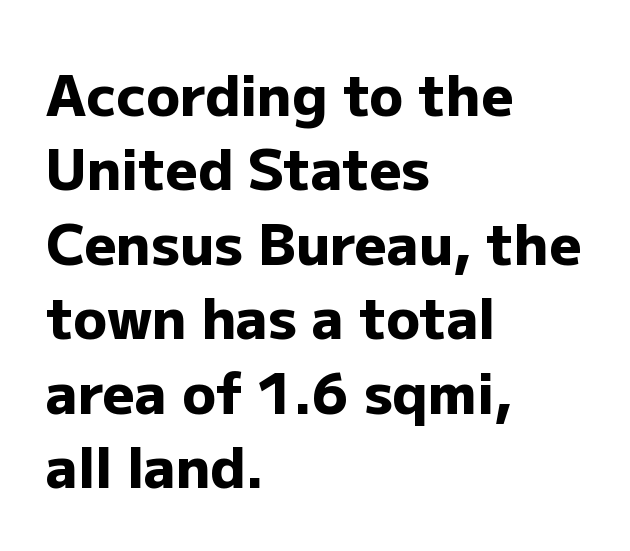
In terms of leading, this rendering sits right in the middle. Check where the strokes stop: nothing finishes them off — pure sans. The passage shown is emphatically bold. The typography opts for an upright posture over an oblique one. Do the characters align in a grid? No, the font is proportional.
